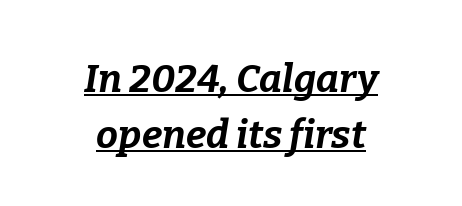
The image shows 39 px bold type, italic (leaning right); set centered, normal line spacing (1.43x), normal letter spacing, underlined; low stroke contrast and a medium x-height.
